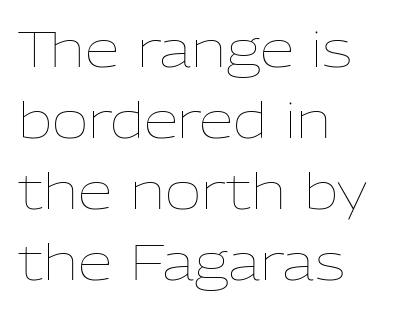
The image shows 50 px thin type, upright; set left-aligned, normal line spacing (1.42x), normal letter spacing, not underlined; low stroke contrast and a medium x-height.
